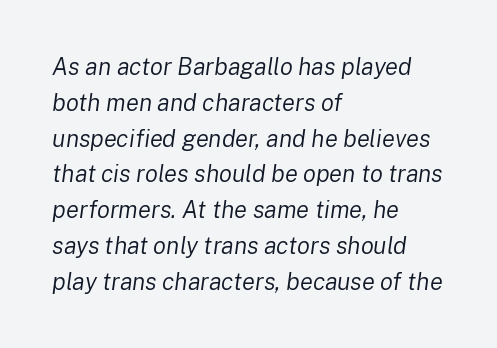
In terms of leading, this rendering sits right in the middle. Notice how the stems are inclined rather than vertical — that's the hallmark of italics. The strokes carry an ordinary text weight at most. Each word holds together tightly as a unit, with standard inter-letter gaps. The zone under the glyphs is completely vacant.
